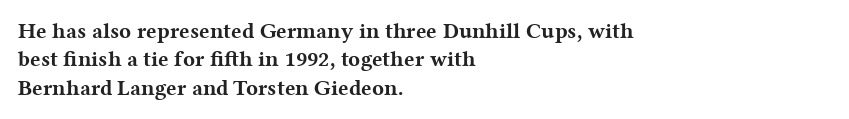
{"italic": "no", "bold": "yes", "underline": "no", "align": "left", "line_spacing": "normal", "line_spacing_ratio": 1.29, "letter_spacing": "normal", "letter_spacing_em": 0.0, "glyph_px": 22}
